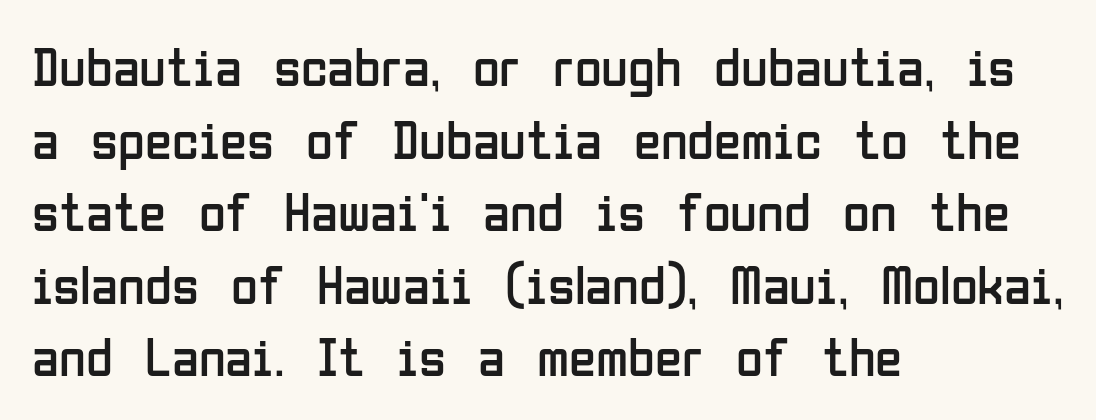
Beneath every word, the page is bare. Serifs: no, the terminals of the letterforms are clean. Short note: letters normally spaced. Looks like regular typesetting: each glyph gets only the width it needs.
